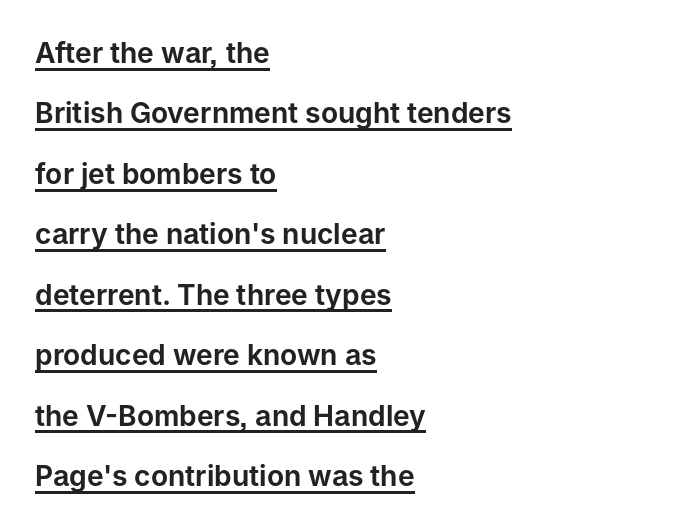
{"serif": "no", "italic": "no", "width": "normal", "stroke_contrast": "low", "x_height": "medium", "monospaced": "no", "underline": "yes", "align": "left", "line_spacing": "loose", "line_spacing_ratio": 2.16, "letter_spacing": "normal", "letter_spacing_em": 0.0, "glyph_px": 28}
